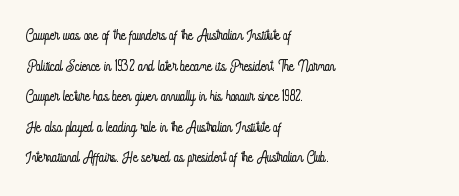
Q: Is the text bold? A: No.
Q: Is the text underlined? A: No.
Q: How is the paragraph aligned? A: Left-aligned.
Q: Is the spacing between letters normal or unusually wide? A: Normal.
Q: Is the spacing between lines tight, normal or loose? A: Normal.
